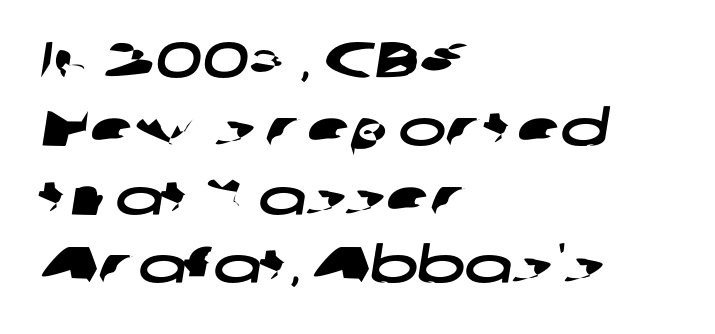
Inter-character spacing is left at the font's built-in metrics. Does the type have serifs? No, each stem ends abruptly. If you measured baseline to baseline, you'd find a middling distance. Plain, unruled lines of type. The text block is weighted toward the left margin, trailing off unevenly rightward. You could not count columns in this text — the font is proportionally spaced.
